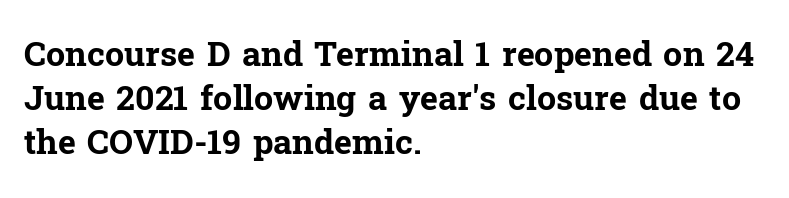
{"serif": "yes", "italic": "no", "bold": "yes", "weight": "bold", "width": "normal", "stroke_contrast": "low", "x_height": "medium", "monospaced": "no", "underline": "no", "align": "left", "line_spacing": "normal", "line_spacing_ratio": 1.29, "letter_spacing": "normal", "letter_spacing_em": 0.0, "glyph_px": 34}
